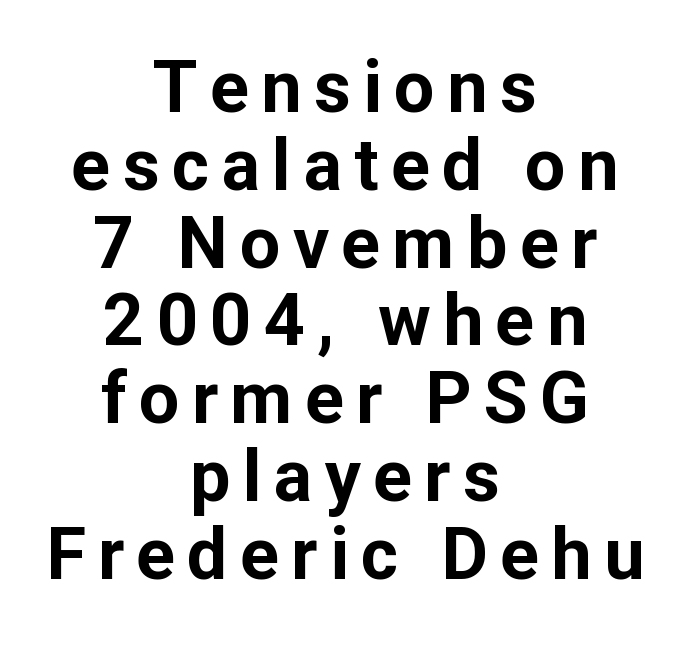
The image shows 72 px bold sans-serif type, upright; set centered, tight line spacing (1.08x), not underlined; low stroke contrast and a medium x-height.
